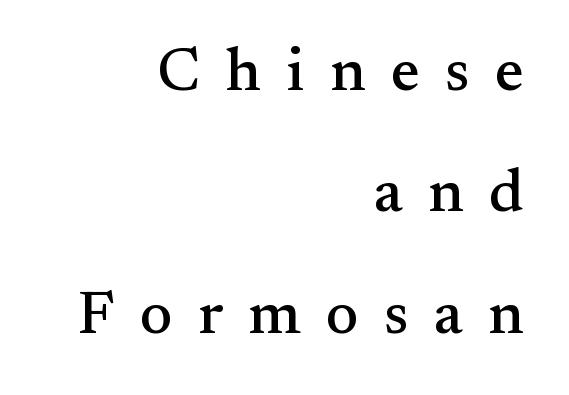
The image shows 61 px serif type, upright; set right-aligned, loose line spacing (1.99x), unusually wide letter spacing (+0.42 em), not underlined; medium stroke contrast and a small x-height.
